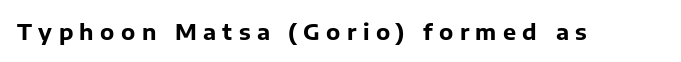
These lines have a slow, spaced-out rhythm from letter to letter. Do the letters lean? They stand straight. The space beneath each line is pristine and unruled. As a designer I'd log this as weight 700, bold.
